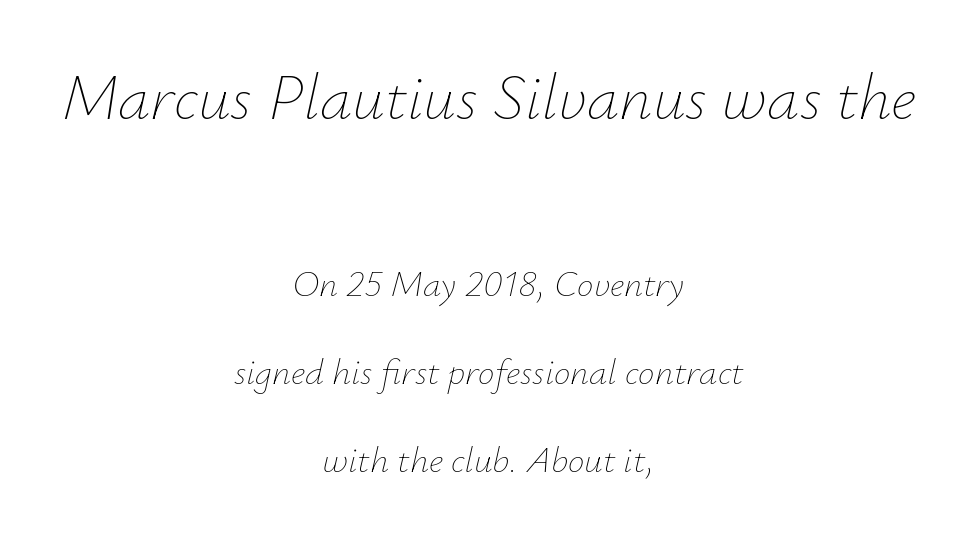
{"italic": "yes", "lean": "right", "slant_degrees": 12, "bold": "no", "weight": "thin", "width": "normal", "stroke_contrast": "low", "x_height": "small", "monospaced": "no", "underline": "no", "align": "center", "line_spacing": "loose", "line_spacing_ratio": 2.38, "letter_spacing": "normal", "letter_spacing_em": 0.0, "larger_block": "first", "size_ratio": 1.76, "glyph_px": 65}
